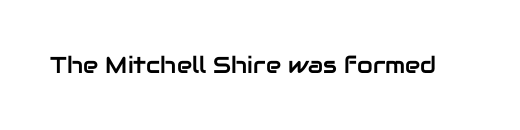
{"italic": "no", "underline": "no", "letter_spacing": "normal", "letter_spacing_em": 0.0, "glyph_px": 23}
